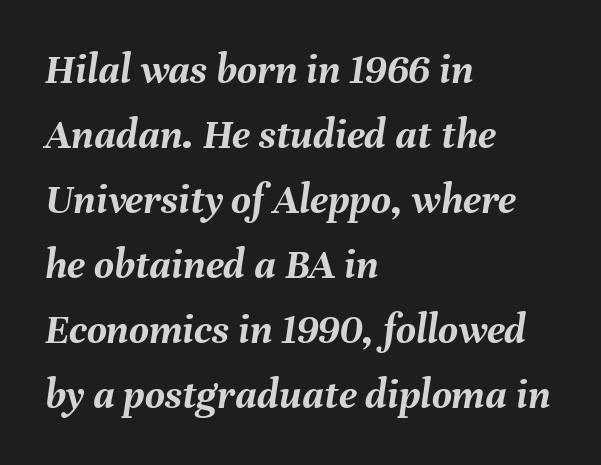
{"italic": "yes", "lean": "right", "slant_degrees": 8, "bold": "yes", "weight": "semibold", "width": "normal", "stroke_contrast": "medium", "x_height": "medium", "monospaced": "no", "underline": "no", "align": "left", "line_spacing": "normal", "line_spacing_ratio": 1.51, "letter_spacing": "normal", "letter_spacing_em": 0.0, "glyph_px": 43}
